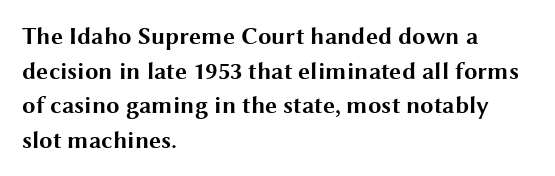
Rule under the text: the space is simply empty. Nothing unusual about the tracking: characters are spaced as the font intends. Leading: standard. This sample uses an upright cut, with every glyph sitting square on the baseline. Set as a true bold cut, around the 700 mark. Line beginnings align vertically; line endings do not.
